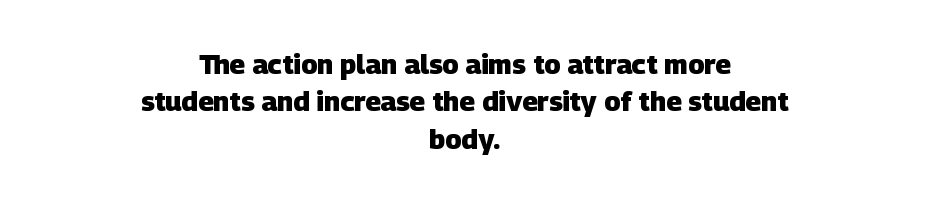
The image shows 27 px bold type; set centered, normal line spacing (1.38x), normal letter spacing, not underlined.
